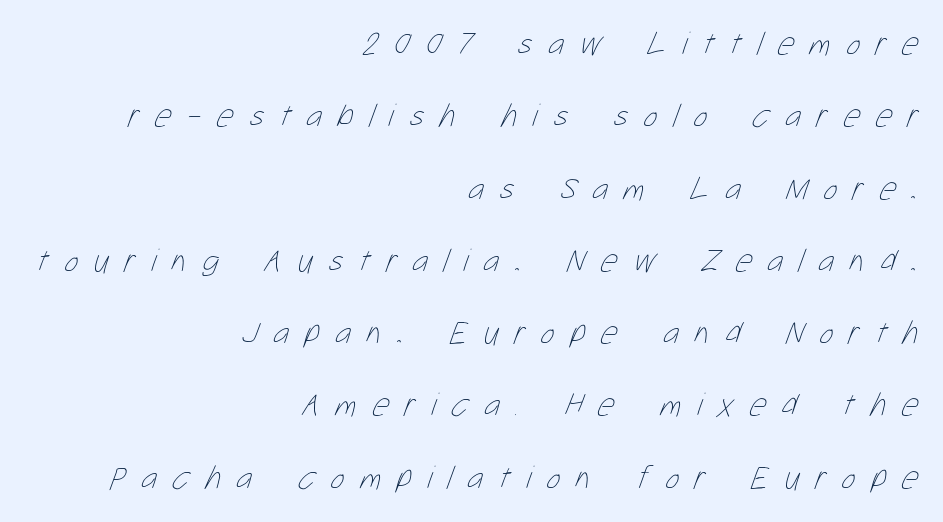
The image shows 33 px thin, condensed type; set right-aligned, loose line spacing (2.19x), unusually wide letter spacing (+0.47 em), not underlined; low stroke contrast and a medium x-height.
